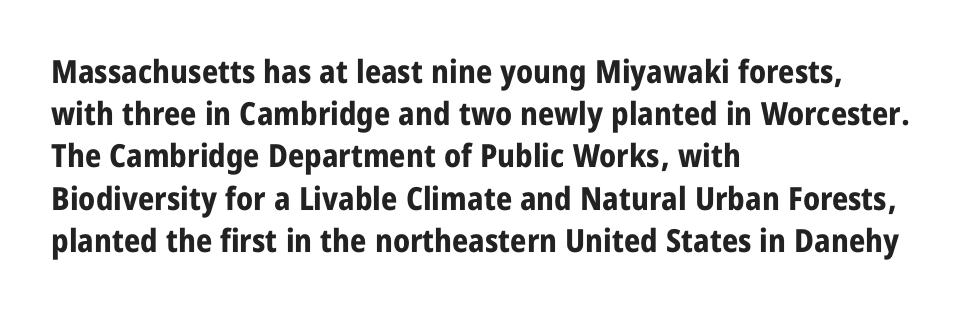
You'd pick this weight for a headline — it's a proper bold. Descenders hang freely into open space. All the whitespace from short lines collects on the right. The block of text has a typical density, with ordinary space between rows. Standard letterfit; no display-style spreading of the glyphs. A roman cut, with each character standing at attention.
